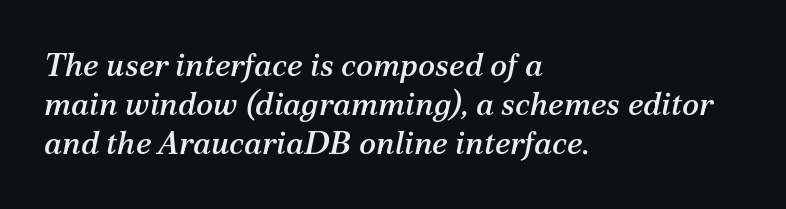
Q: Is the text italic (slanted)? A: Yes, it leans right by about 12 degrees.
Q: Is the typeface a serif or a sans-serif typeface? A: Serif.
Q: Is the text underlined? A: No.
Q: How is the paragraph aligned? A: Left-aligned.
Q: Is the spacing between letters normal or unusually wide? A: Normal.
Q: Width (condensed, normal, or wide)? A: Normal.
Q: Stroke contrast? A: Medium.
Q: x-height? A: Medium.
Q: Monospaced? A: No.
